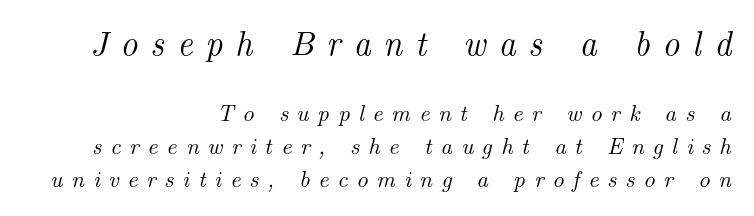
Q: Is the text italic (slanted)? A: Yes, it leans right by about 14 degrees.
Q: Is the typeface a serif or a sans-serif typeface? A: Serif.
Q: Is the text underlined? A: No.
Q: How is the paragraph aligned? A: Right-aligned.
Q: Is the spacing between letters normal or unusually wide? A: Unusually wide.
Q: Is the spacing between lines tight, normal or loose? A: Normal.
Q: Which block of text is set in a larger size, the first (top) or the second (bottom)? A: The first (top) one.
Q: Width (condensed, normal, or wide)? A: Normal.
Q: Stroke contrast? A: Medium.
Q: x-height? A: Small.
Q: Monospaced? A: No.
